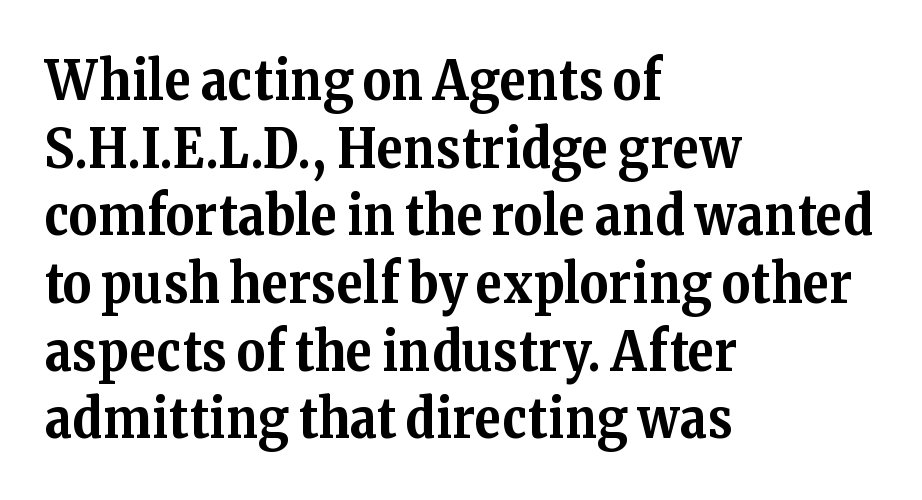
Q: Is the text bold? A: Yes.
Q: Is the text italic (slanted)? A: No, it is upright.
Q: Is the typeface a serif or a sans-serif typeface? A: Serif.
Q: Is the text underlined? A: No.
Q: How is the paragraph aligned? A: Left-aligned.
Q: Is the spacing between letters normal or unusually wide? A: Normal.
Q: Width (condensed, normal, or wide)? A: Normal.
Q: Stroke contrast? A: Medium.
Q: x-height? A: Medium.
Q: Monospaced? A: No.
